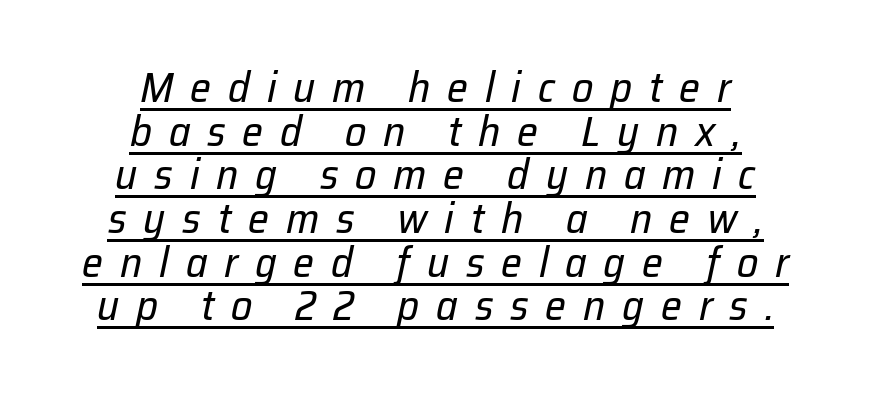
The line texture is sparse and dotted thanks to wide tracking. Rendered with sloped, italic letterforms. A quiet, ordinary-to-light weight characterises the typeface. You could not count columns in this text — the font is proportionally spaced. Rows of type sit shoulder to shoulder in the vertical direction.
